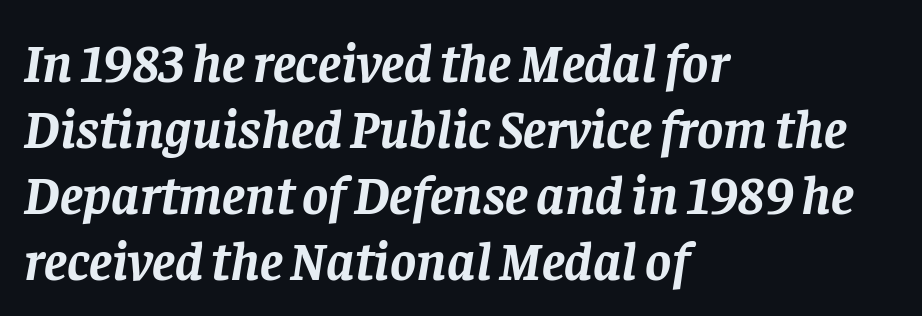
Q: Is the text bold? A: Yes.
Q: Is the text italic (slanted)? A: Yes, it leans right by about 8 degrees.
Q: Is the typeface a serif or a sans-serif typeface? A: Serif.
Q: Is the text underlined? A: No.
Q: How is the paragraph aligned? A: Left-aligned.
Q: Is the spacing between letters normal or unusually wide? A: Normal.
Q: Width (condensed, normal, or wide)? A: Normal.
Q: Stroke contrast? A: Low.
Q: x-height? A: Large.
Q: Monospaced? A: No.
